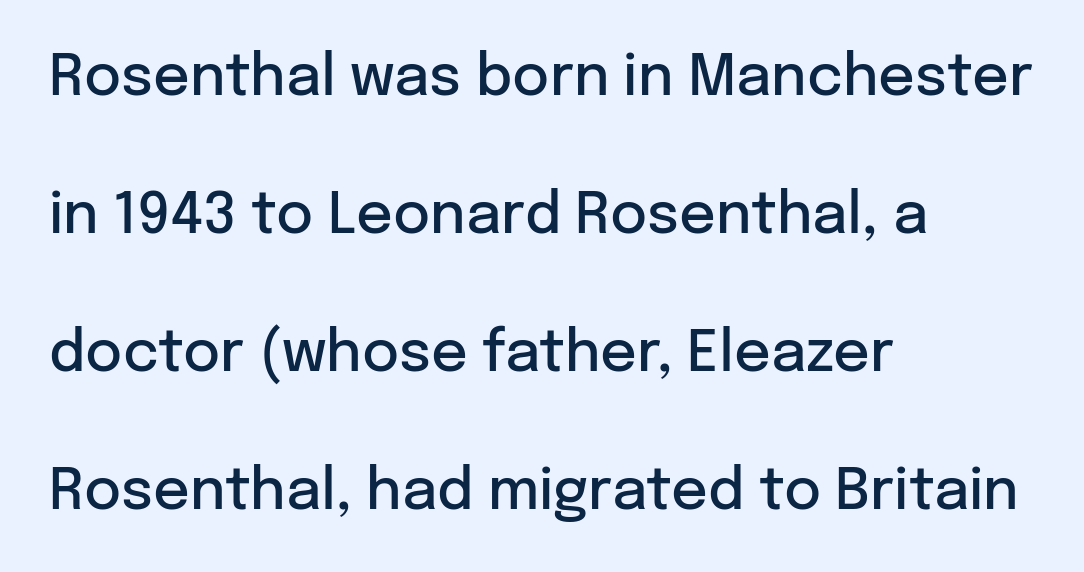
The image shows 57 px semibold sans-serif type, upright; set left-aligned, loose line spacing (2.42x), normal letter spacing, not underlined; low stroke contrast and a medium x-height.
